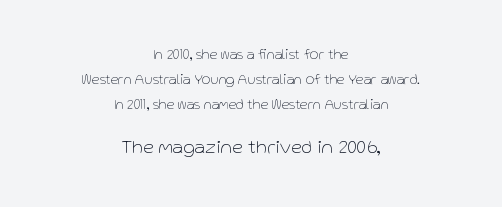
Q: Is the text bold? A: No.
Q: Is the text italic (slanted)? A: No, it is upright.
Q: Is the text underlined? A: No.
Q: How is the paragraph aligned? A: Centered.
Q: Is the spacing between letters normal or unusually wide? A: Normal.
Q: Which block of text is set in a larger size, the first (top) or the second (bottom)? A: The second (bottom) one.
